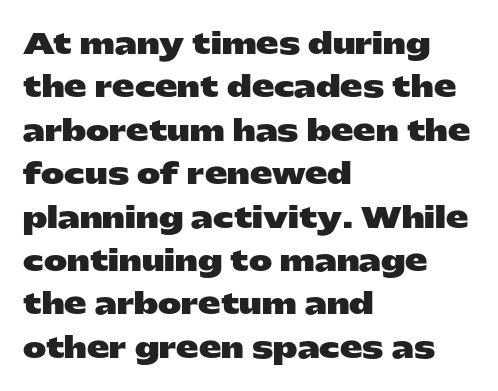
Think of a printed novel: that variable character pitch is what you see here. This rendering uses left alignment, leaving the right contour irregular. The line-height multiplier appears to be the usual default. No word sits above an underline. What kind of face is this? One without serifs — a sans. Heft: maximum for text — a bold.
